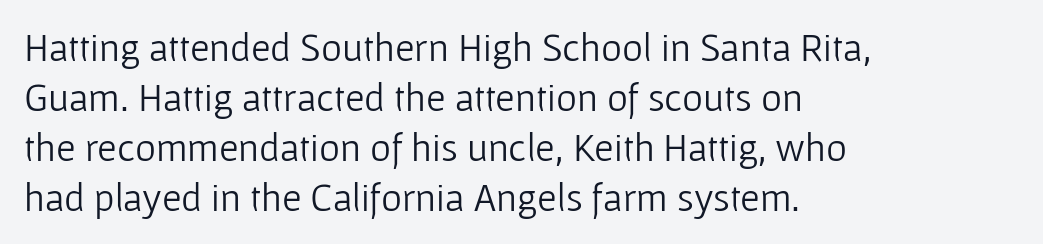
The image shows 40 px light sans-serif type, upright; set left-aligned, normal line spacing (1.25x), normal letter spacing, not underlined; low stroke contrast and a medium x-height.
